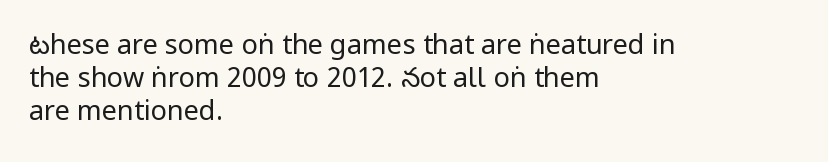
Q: Is the text bold? A: No.
Q: Is the text italic (slanted)? A: No, it is upright.
Q: Is the text underlined? A: No.
Q: How is the paragraph aligned? A: Left-aligned.
Q: Is the spacing between letters normal or unusually wide? A: Normal.
